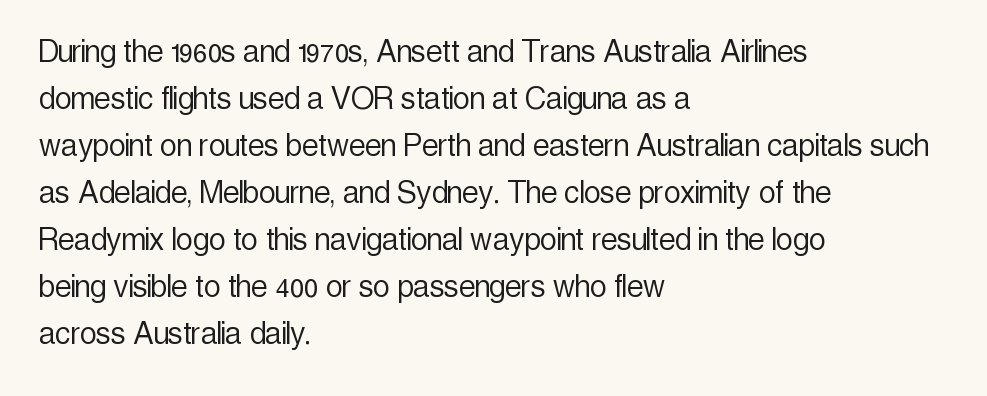
Counters stay open thanks to moderate or lighter strokes. A clean baseline with only descenders dipping below it. Short note: letters normally spaced. Spacing verdict: proportional, widths tailored to each character.
